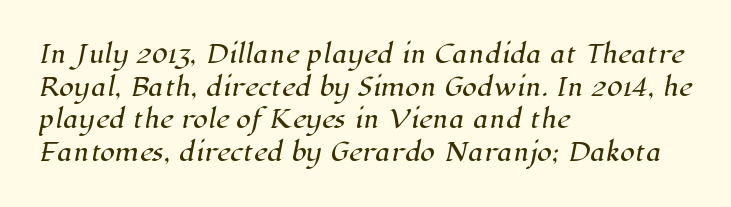
The text block is weighted toward the left margin, trailing off unevenly rightward. Tracking here is standard; glyphs follow each other at the usual distance. Vertically, the passage feels balanced, rows spaced as you'd expect. Type without underlining.
